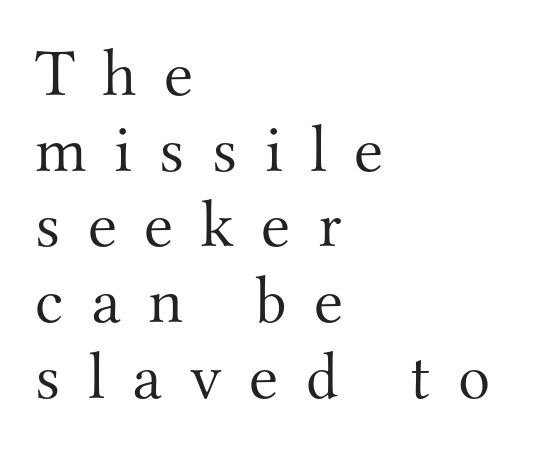
The image shows 67 px light serif type, upright; set left-aligned, tight line spacing (1.13x), unusually wide letter spacing (+0.41 em), not underlined; medium stroke contrast and a small x-height.
